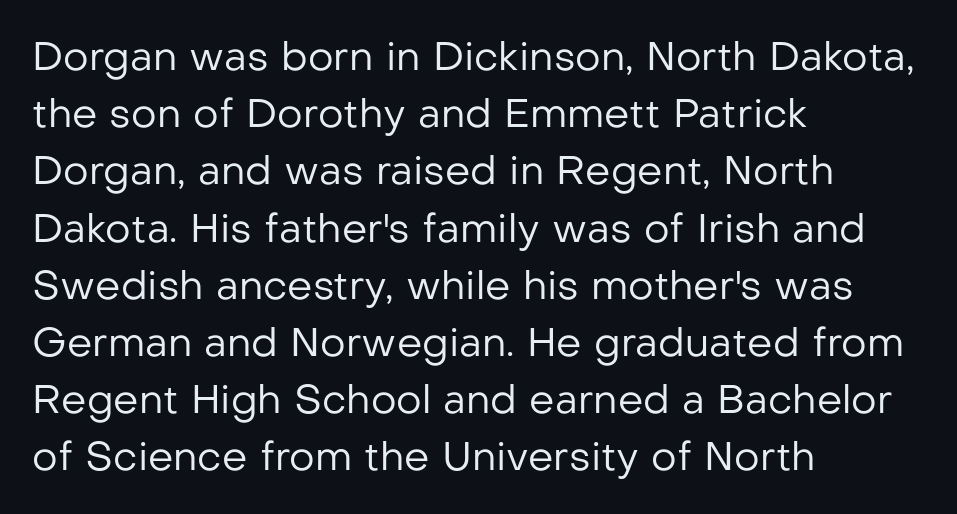
Q: Is the text bold? A: No.
Q: Is the text italic (slanted)? A: No, it is upright.
Q: Is the typeface a serif or a sans-serif typeface? A: Sans-serif.
Q: Is the text underlined? A: No.
Q: How is the paragraph aligned? A: Left-aligned.
Q: Is the spacing between letters normal or unusually wide? A: Normal.
Q: Is the spacing between lines tight, normal or loose? A: Normal.
Q: Width (condensed, normal, or wide)? A: Normal.
Q: Stroke contrast? A: Low.
Q: x-height? A: Medium.
Q: Monospaced? A: No.
